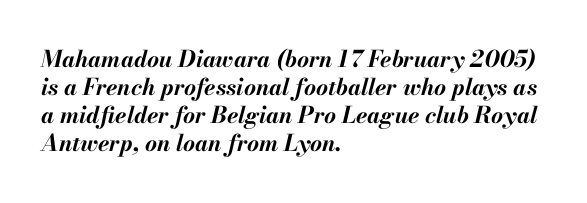
The rendering keeps characters at their native spacing. This sample is left-justified, so line endings fall wherever the words run out. Beneath every word, the page is bare. The text carries the slant typical of an italic or oblique font. Weight: bold.
